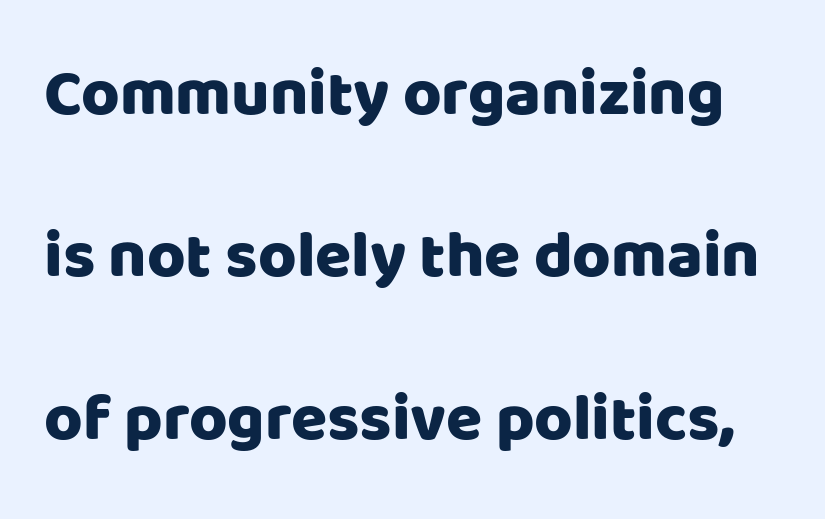
Q: Is the text italic (slanted)? A: No, it is upright.
Q: Is the typeface a serif or a sans-serif typeface? A: Sans-serif.
Q: Is the text underlined? A: No.
Q: Is the spacing between letters normal or unusually wide? A: Normal.
Q: Is the spacing between lines tight, normal or loose? A: Loose.
Q: Width (condensed, normal, or wide)? A: Normal.
Q: Stroke contrast? A: Low.
Q: x-height? A: Large.
Q: Monospaced? A: No.
